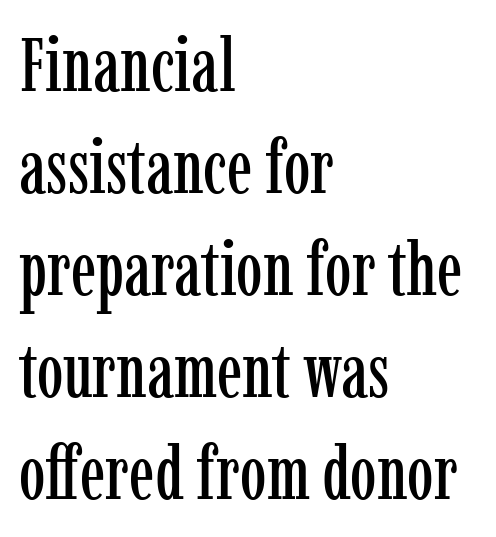
Q: Is the text italic (slanted)? A: No, it is upright.
Q: Is the typeface a serif or a sans-serif typeface? A: Serif.
Q: Is the text underlined? A: No.
Q: How is the paragraph aligned? A: Left-aligned.
Q: Is the spacing between letters normal or unusually wide? A: Normal.
Q: Is the spacing between lines tight, normal or loose? A: Normal.
Q: Width (condensed, normal, or wide)? A: Condensed.
Q: Stroke contrast? A: Low.
Q: x-height? A: Medium.
Q: Monospaced? A: No.
